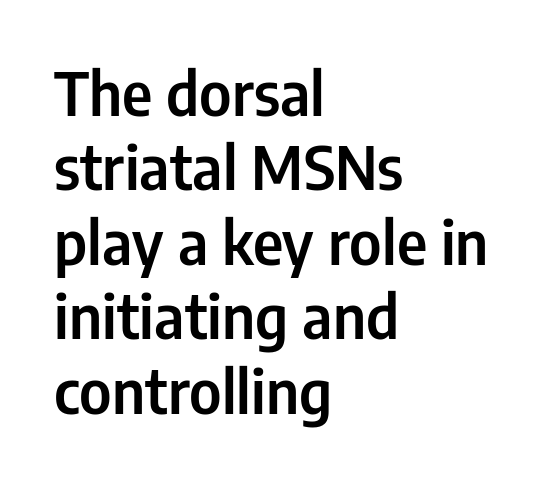
The image shows 60 px condensed sans-serif type, upright; set left-aligned, line spacing 1.24x, normal letter spacing, not underlined; low stroke contrast and a medium x-height.
